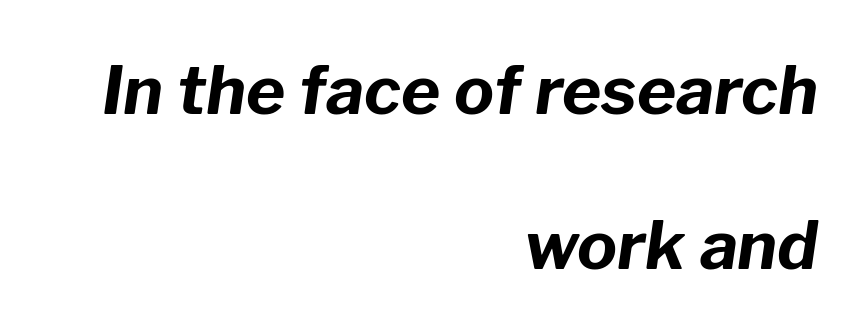
Q: Is the text bold? A: Yes.
Q: Is the text italic (slanted)? A: Yes, it leans right by about 8 degrees.
Q: Is the text underlined? A: No.
Q: How is the paragraph aligned? A: Right-aligned.
Q: Is the spacing between letters normal or unusually wide? A: Normal.
Q: Is the spacing between lines tight, normal or loose? A: Loose.
Q: Width (condensed, normal, or wide)? A: Normal.
Q: Stroke contrast? A: Low.
Q: x-height? A: Medium.
Q: Monospaced? A: No.
